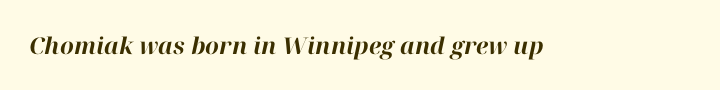
Q: Is the text bold? A: Yes.
Q: Is the text italic (slanted)? A: Yes, it leans right by about 12 degrees.
Q: Is the text underlined? A: No.
Q: Is the spacing between letters normal or unusually wide? A: Normal.
